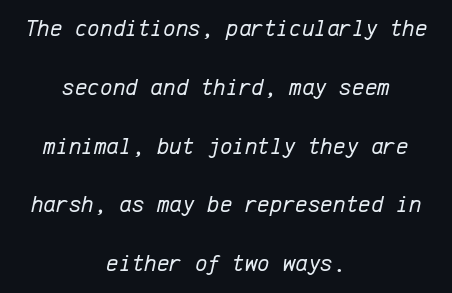
Think standard paragraph weight, or any step lighter than that. Reading down the column, the eye jumps a long way to each next line. Each line is balanced around a shared central axis. The axis of the letterforms is tilted away from vertical.
